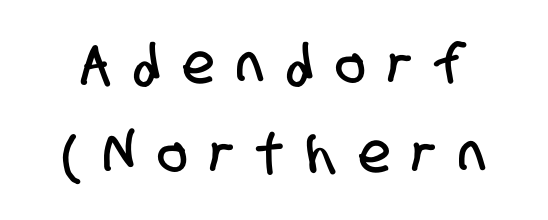
{"serif": "no", "width": "condensed", "stroke_contrast": "low", "x_height": "large", "monospaced": "no", "underline": "no", "line_spacing": "normal", "line_spacing_ratio": 1.61, "letter_spacing": "wide", "letter_spacing_em": 0.43, "glyph_px": 55}
